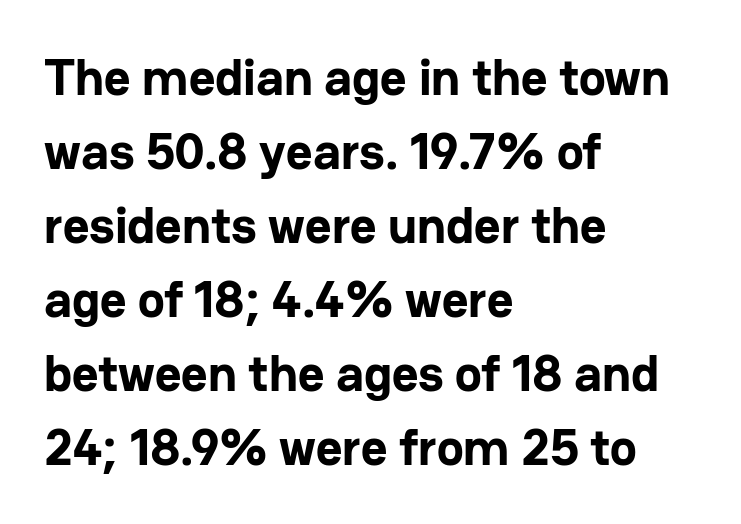
Q: Is the text bold? A: Yes.
Q: Is the text italic (slanted)? A: No, it is upright.
Q: Is the typeface a serif or a sans-serif typeface? A: Sans-serif.
Q: Is the text underlined? A: No.
Q: How is the paragraph aligned? A: Left-aligned.
Q: Is the spacing between letters normal or unusually wide? A: Normal.
Q: Is the spacing between lines tight, normal or loose? A: Normal.
Q: Width (condensed, normal, or wide)? A: Normal.
Q: Stroke contrast? A: Low.
Q: x-height? A: Medium.
Q: Monospaced? A: No.
